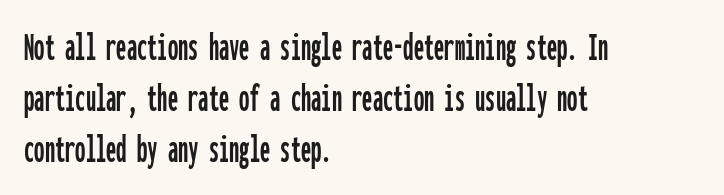
The image shows 41 px condensed sans-serif type, upright, monospaced; set left-aligned, normal line spacing (1.25x), normal letter spacing, not underlined; low stroke contrast and a medium x-height.
